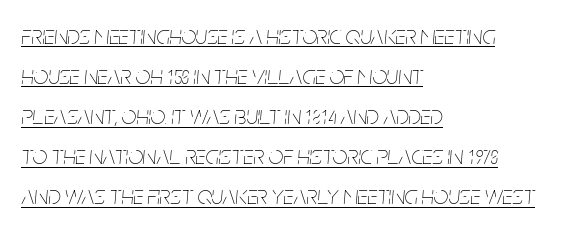
{"italic": "yes", "lean": "right", "slant_degrees": 5, "bold": "no", "underline": "yes", "align": "left", "line_spacing": "normal", "line_spacing_ratio": 1.54, "letter_spacing": "normal", "letter_spacing_em": 0.0, "glyph_px": 26}
